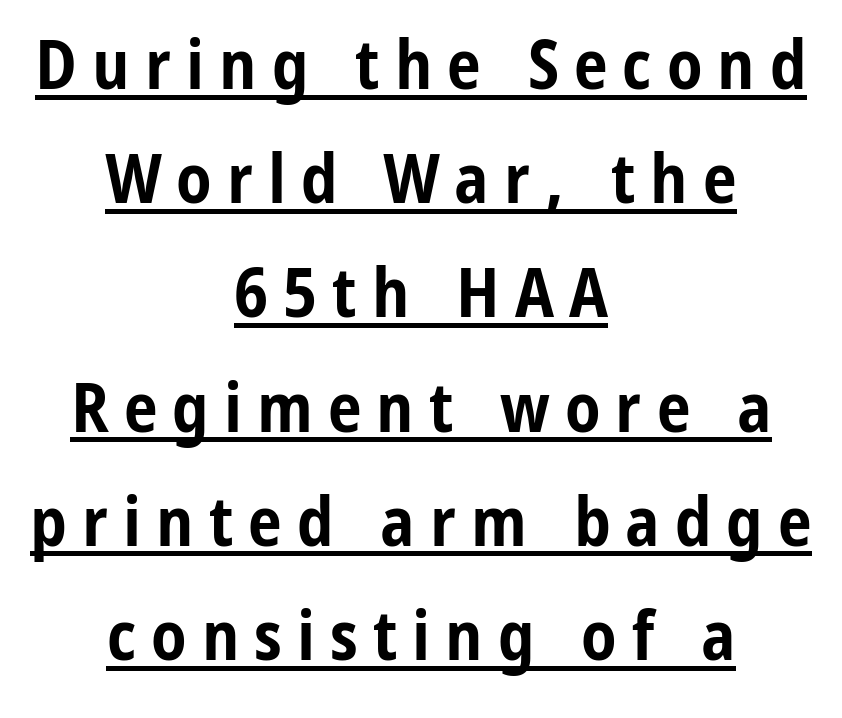
Q: Is the text bold? A: Yes.
Q: Is the text italic (slanted)? A: No, it is upright.
Q: Is the typeface a serif or a sans-serif typeface? A: Sans-serif.
Q: Is the text underlined? A: Yes.
Q: How is the paragraph aligned? A: Centered.
Q: Is the spacing between letters normal or unusually wide? A: Unusually wide.
Q: Is the spacing between lines tight, normal or loose? A: Normal.
Q: Width (condensed, normal, or wide)? A: Condensed.
Q: Stroke contrast? A: Low.
Q: x-height? A: Medium.
Q: Monospaced? A: No.
